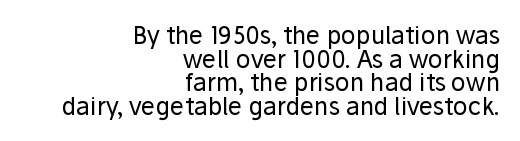
Q: Is the text bold? A: No.
Q: Is the text italic (slanted)? A: No, it is upright.
Q: Is the text underlined? A: No.
Q: How is the paragraph aligned? A: Right-aligned.
Q: Is the spacing between letters normal or unusually wide? A: Normal.
Q: Is the spacing between lines tight, normal or loose? A: Tight.
